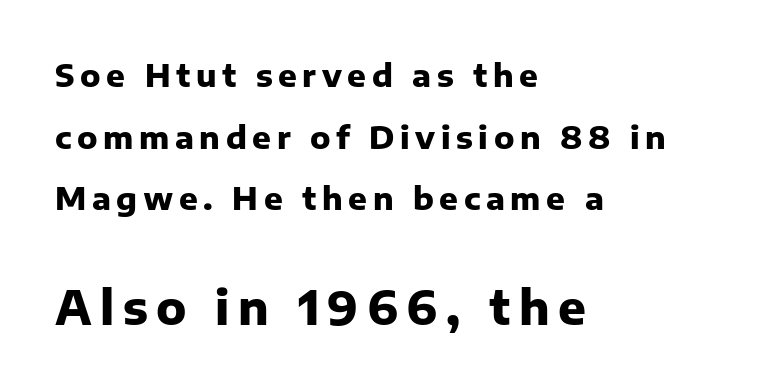
The image shows 46 px heavy sans-serif type, upright; set left-aligned, loose line spacing (1.99x), not underlined; the second (bottom) block is 1.48x larger; low stroke contrast and a medium x-height.
